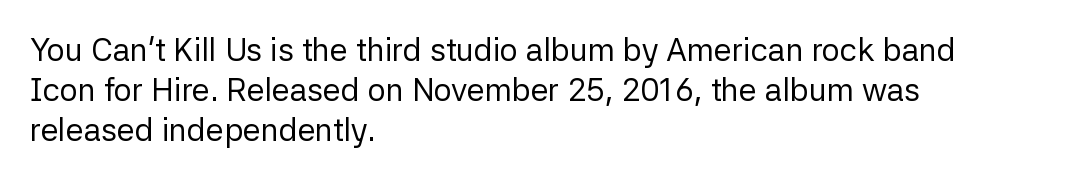
You could call the tracking neutral — neither tight nor loose. A sans-serif font was chosen for this passage. On a weight scale, this lands at 450 or below. Leading matches the norm, producing a regular column. Vertical strokes here are truly vertical. This sample has the flowing, uneven cadence of proportional lettering.
